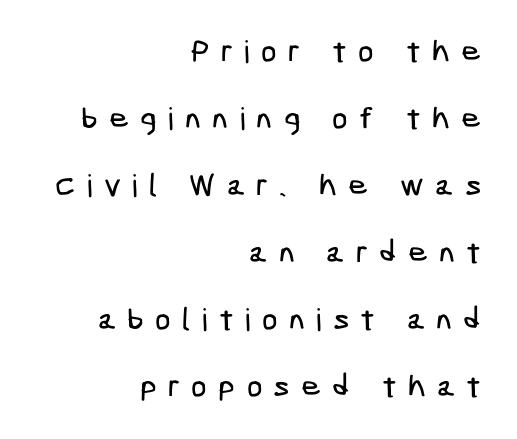
The rendering anchors every line to the right-hand side. Inter-character spacing is expanded well beyond the font's built-in metrics. A typesetter would call this leading open, well beyond the default. The words here are not underlined.
